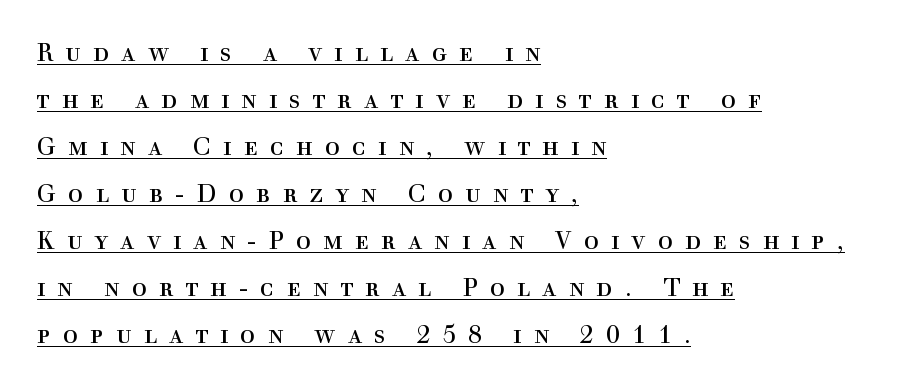
Compared with typical body copy, the letter spacing here is much looser. Students, observe the line beneath the letters — that is underlining. The axis of the letterforms is exactly vertical. Nothing heavy about these letters — not bold at all.
